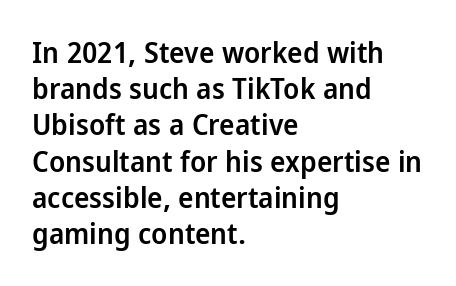
{"serif": "no", "italic": "no", "bold": "semi", "weight": "semibold", "width": "normal", "stroke_contrast": "low", "x_height": "medium", "monospaced": "no", "underline": "no", "align": "left", "line_spacing": "normal", "line_spacing_ratio": 1.25, "letter_spacing": "normal", "letter_spacing_em": 0.0, "glyph_px": 29}
